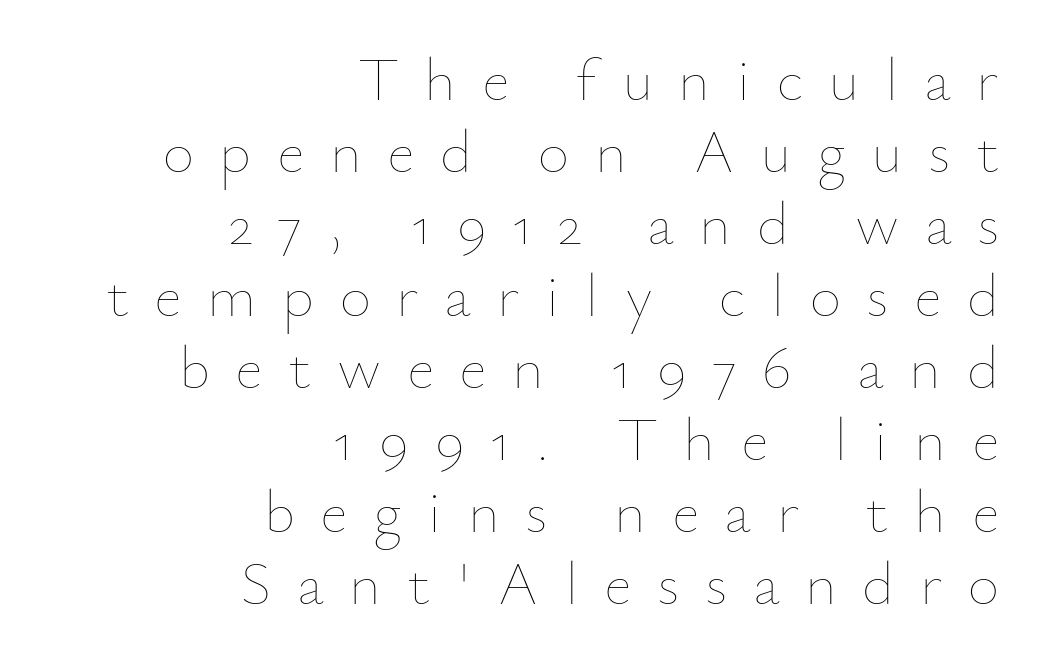
The image shows 61 px thin type, upright; set right-aligned, line spacing 1.18x, unusually wide letter spacing (+0.42 em), not underlined; low stroke contrast and a small x-height.
